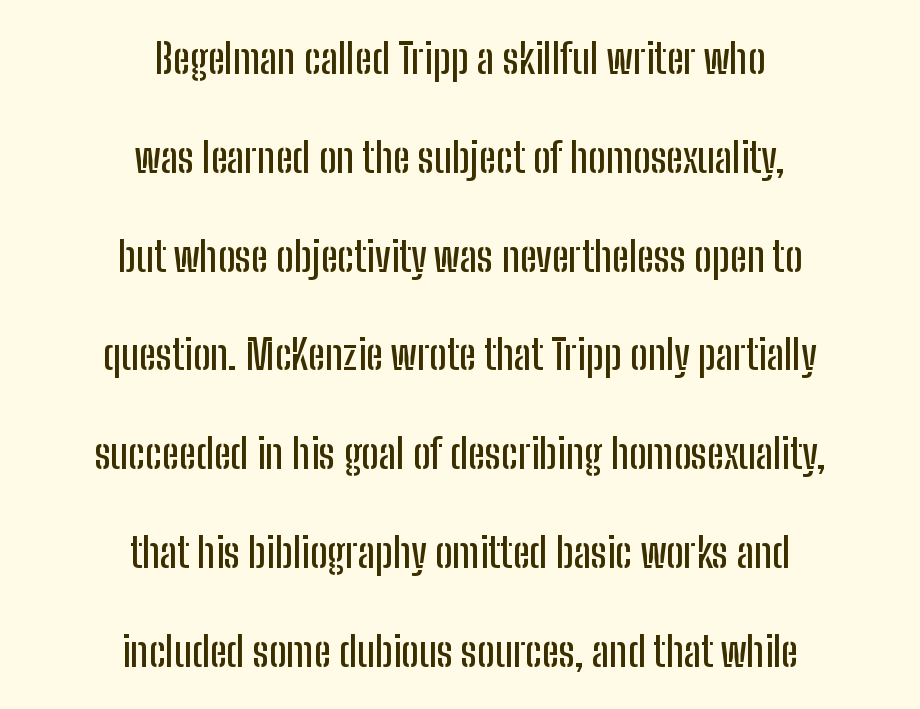
The image shows 41 px condensed sans-serif type, upright; set centered, loose line spacing (2.41x), normal letter spacing, not underlined; low stroke contrast and a medium x-height.
